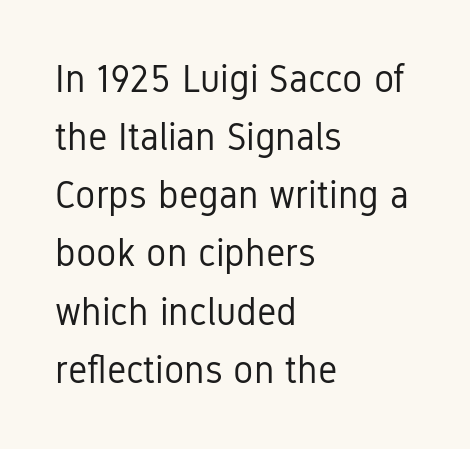
Q: Is the text bold? A: No.
Q: Is the text italic (slanted)? A: No, it is upright.
Q: Is the typeface a serif or a sans-serif typeface? A: Sans-serif.
Q: Is the text underlined? A: No.
Q: How is the paragraph aligned? A: Left-aligned.
Q: Is the spacing between letters normal or unusually wide? A: Normal.
Q: Is the spacing between lines tight, normal or loose? A: Normal.
Q: Width (condensed, normal, or wide)? A: Condensed.
Q: Stroke contrast? A: Low.
Q: x-height? A: Medium.
Q: Monospaced? A: No.
